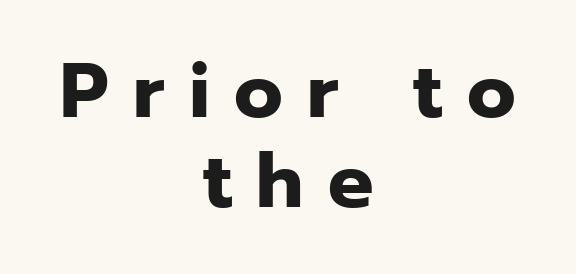
The specimen omits any rule beneath the text block's lines. Summary of weight: heavy, a full bold. Font category for this specimen: sans-serif. Caption: multi-line text, centered on the measure. Each letter keeps its own natural width here, so spacing adapts to shape. Between one letter and the next there's a generous, obvious gap.
